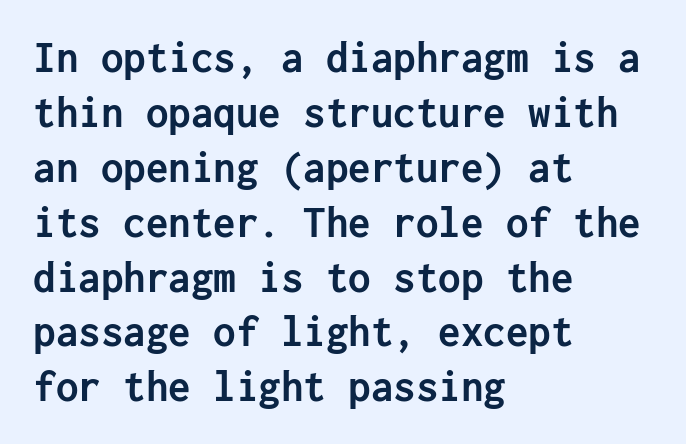
Typeset ragged right — the left edge is the straight one. Is there any slant? The stems are plumb. A typesetter would label this face a sans. Honestly, there is no underline to notice here at all.
